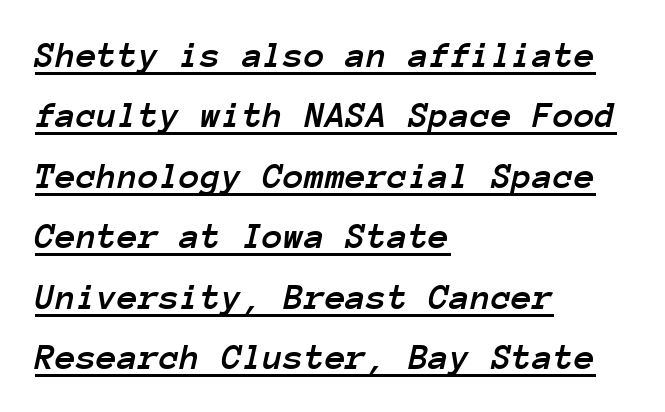
The horizontal fit of the characters is conventional and even. Posture: slanted. The lines sit at an ordinary, default distance from one another. The face used here appears with an underline applied.
